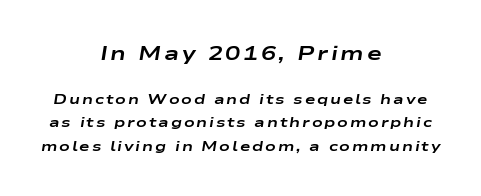
The image shows 20 px bold type, italic (leaning right); set centered, normal line spacing (1.69x), not underlined; the first (top) block is 1.43x larger.
